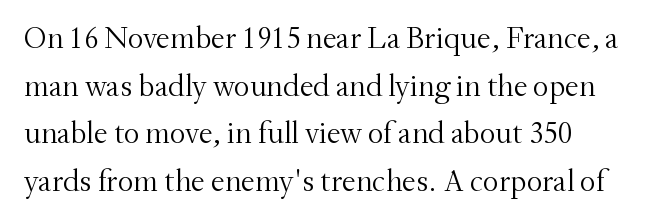
The image shows 31 px light serif type, upright; set normal line spacing (1.54x), normal letter spacing, not underlined; medium stroke contrast and a small x-height.
